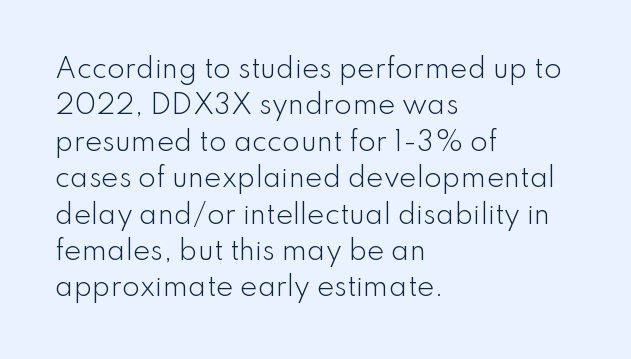
Q: Is the text bold? A: No.
Q: Is the text italic (slanted)? A: No, it is upright.
Q: Is the text underlined? A: No.
Q: How is the paragraph aligned? A: Left-aligned.
Q: Is the spacing between letters normal or unusually wide? A: Normal.
Q: Is the spacing between lines tight, normal or loose? A: Normal.
